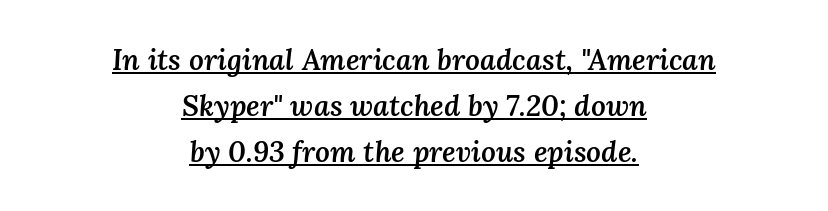
Q: Is the text bold? A: Semi-bold.
Q: Is the text italic (slanted)? A: Yes, it leans right by about 3 degrees.
Q: Is the text underlined? A: Yes.
Q: How is the paragraph aligned? A: Centered.
Q: Is the spacing between letters normal or unusually wide? A: Normal.
Q: Is the spacing between lines tight, normal or loose? A: Normal.
Q: Width (condensed, normal, or wide)? A: Normal.
Q: Stroke contrast? A: Medium.
Q: x-height? A: Medium.
Q: Monospaced? A: No.
